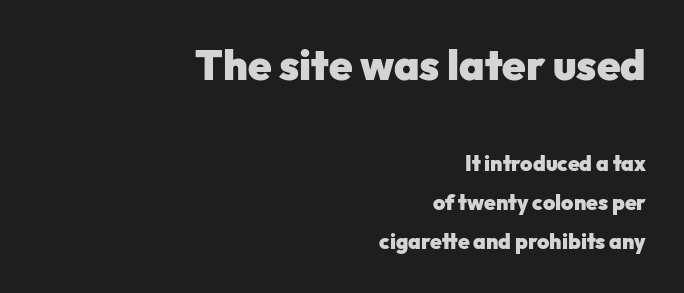
The image shows 42 px heavy sans-serif type, upright; set right-aligned, line spacing 1.86x, normal letter spacing, not underlined; the first (top) block is 2.0x larger; low stroke contrast and a medium x-height.
